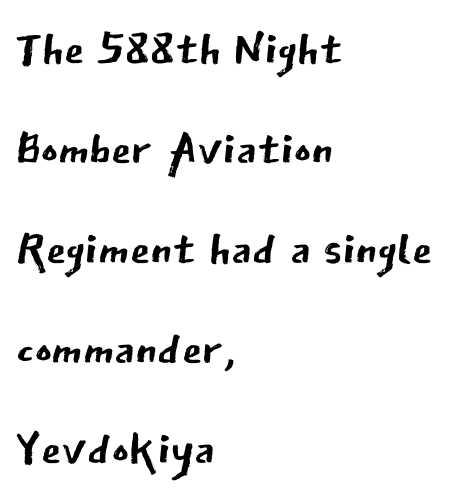
Q: Is the text bold? A: No.
Q: Is the text italic (slanted)? A: No, it is upright.
Q: Is the typeface a serif or a sans-serif typeface? A: Sans-serif.
Q: Is the text underlined? A: No.
Q: How is the paragraph aligned? A: Left-aligned.
Q: Is the spacing between letters normal or unusually wide? A: Normal.
Q: Is the spacing between lines tight, normal or loose? A: Normal.
Q: Width (condensed, normal, or wide)? A: Normal.
Q: Stroke contrast? A: Low.
Q: x-height? A: Medium.
Q: Monospaced? A: No.
